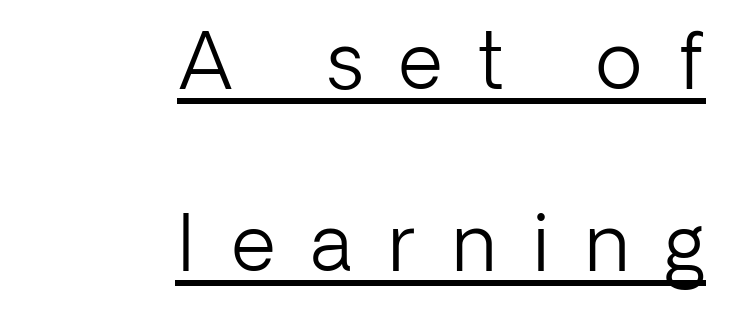
Q: Is the text bold? A: No.
Q: Is the text italic (slanted)? A: No, it is upright.
Q: Is the typeface a serif or a sans-serif typeface? A: Sans-serif.
Q: Is the text underlined? A: Yes.
Q: How is the paragraph aligned? A: Right-aligned.
Q: Is the spacing between letters normal or unusually wide? A: Unusually wide.
Q: Is the spacing between lines tight, normal or loose? A: Loose.
Q: Width (condensed, normal, or wide)? A: Normal.
Q: Stroke contrast? A: Low.
Q: x-height? A: Medium.
Q: Monospaced? A: No.
